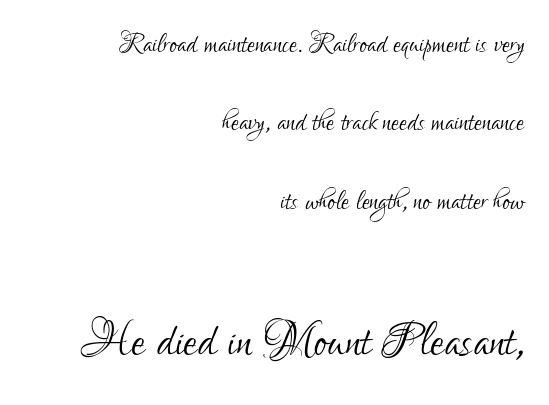
The image shows 61 px light, condensed sans-serif type; set right-aligned, loose line spacing (2.24x), normal letter spacing, not underlined; the second (bottom) block is 1.74x larger; low stroke contrast and a small x-height.
